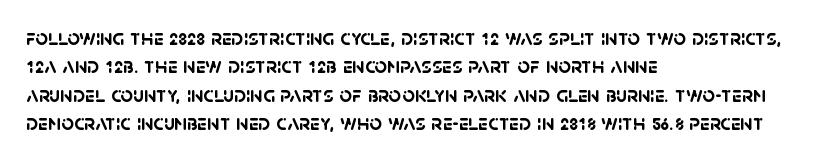
The passage shown stacks its lines at a standard gap. Does extra space separate the letters? No, they use regular spacing. Is the type bold? Yes — the strokes are clearly thick and heavy. Underline: absent. Reading down the block, your eye returns to a fixed left position each line.
